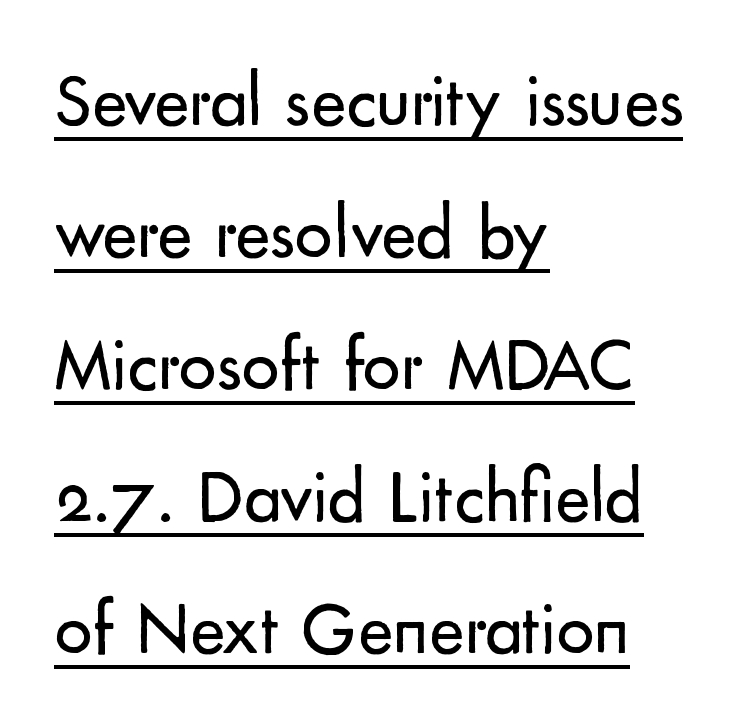
Q: Is the text bold? A: No.
Q: Is the text italic (slanted)? A: No, it is upright.
Q: Is the typeface a serif or a sans-serif typeface? A: Sans-serif.
Q: Is the text underlined? A: Yes.
Q: How is the paragraph aligned? A: Left-aligned.
Q: Is the spacing between letters normal or unusually wide? A: Normal.
Q: Width (condensed, normal, or wide)? A: Normal.
Q: Stroke contrast? A: Low.
Q: x-height? A: Small.
Q: Monospaced? A: No.
